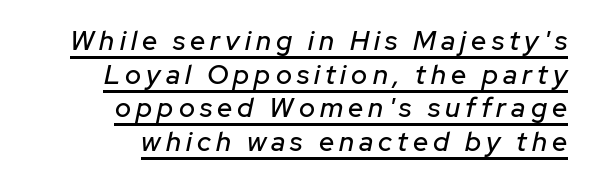
All the whitespace from short lines collects on the left. Emphasis-style slanted type is in use. Underline: present. Each new line begins a customary step beneath the previous one.
